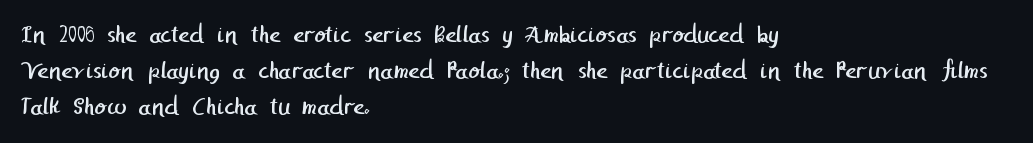
Q: Is the text bold? A: No.
Q: Is the text underlined? A: No.
Q: How is the paragraph aligned? A: Left-aligned.
Q: Is the spacing between letters normal or unusually wide? A: Normal.
Q: Is the spacing between lines tight, normal or loose? A: Normal.
